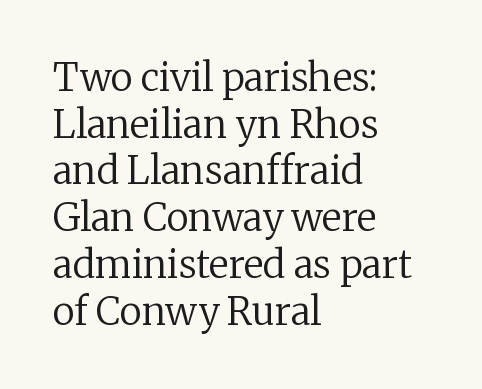
{"serif": "yes", "italic": "no", "bold": "no", "weight": "regular", "width": "normal", "stroke_contrast": "low", "x_height": "medium", "monospaced": "no", "underline": "no", "align": "left", "line_spacing_ratio": 1.23, "letter_spacing": "normal", "letter_spacing_em": 0.0, "glyph_px": 38}
